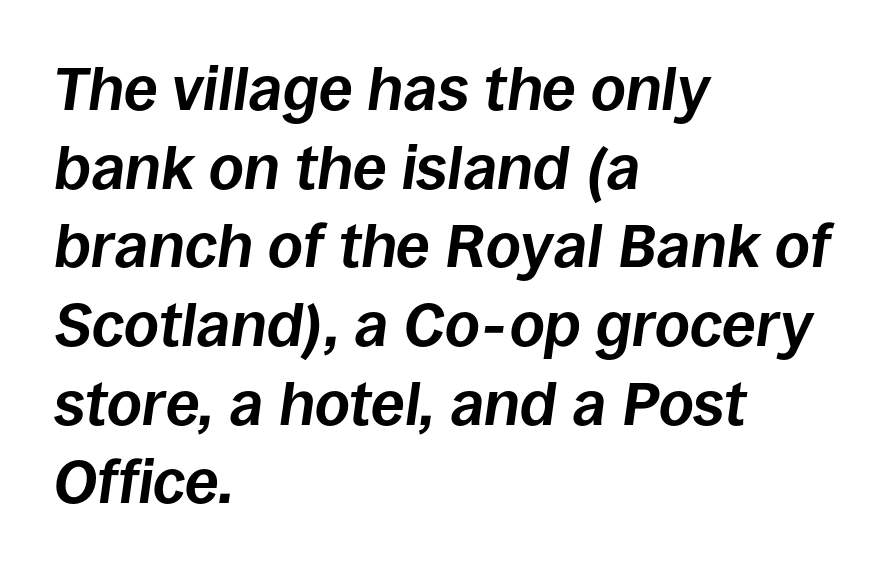
Q: Is the text bold? A: Yes.
Q: Is the text italic (slanted)? A: Yes, it leans right by about 8 degrees.
Q: Is the text underlined? A: No.
Q: How is the paragraph aligned? A: Left-aligned.
Q: Is the spacing between letters normal or unusually wide? A: Normal.
Q: Is the spacing between lines tight, normal or loose? A: Normal.
Q: Width (condensed, normal, or wide)? A: Normal.
Q: Stroke contrast? A: Low.
Q: x-height? A: Large.
Q: Monospaced? A: No.
